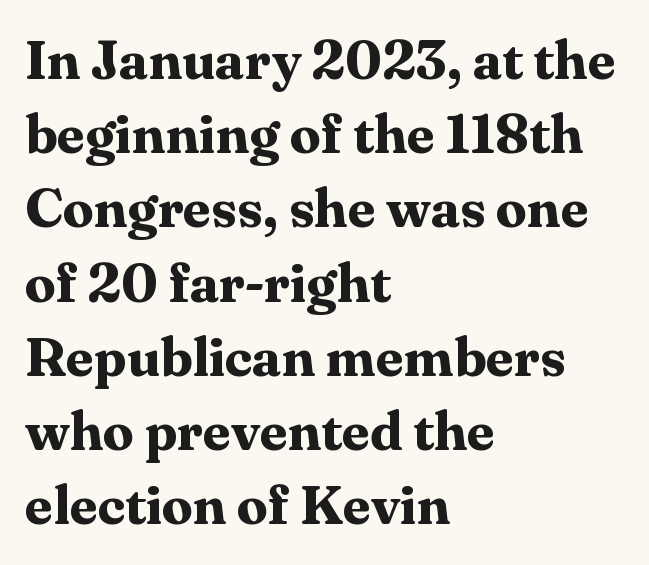
{"serif": "yes", "italic": "no", "bold": "yes", "weight": "bold", "width": "normal", "stroke_contrast": "medium", "x_height": "medium", "monospaced": "no", "underline": "no", "align": "left", "line_spacing": "normal", "line_spacing_ratio": 1.35, "letter_spacing": "normal", "letter_spacing_em": 0.0, "glyph_px": 55}
